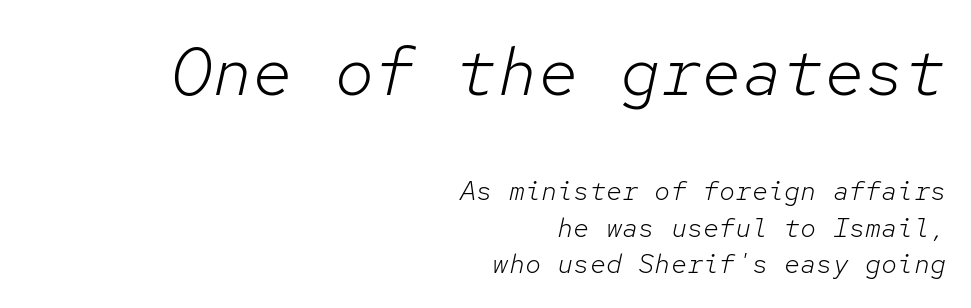
{"italic": "yes", "lean": "right", "slant_degrees": 12, "bold": "no", "weight": "light", "width": "normal", "stroke_contrast": "low", "x_height": "medium", "monospaced": "yes", "underline": "no", "align": "right", "line_spacing": "normal", "line_spacing_ratio": 1.36, "letter_spacing": "normal", "letter_spacing_em": 0.0, "larger_block": "first", "size_ratio": 2.52, "glyph_px": 68}
